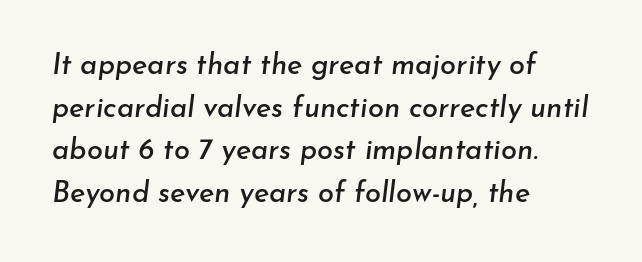
The image shows 29 px text type, italic (leaning right); set left-aligned, normal line spacing (1.47x), normal letter spacing, not underlined; low stroke contrast and a small x-height.
